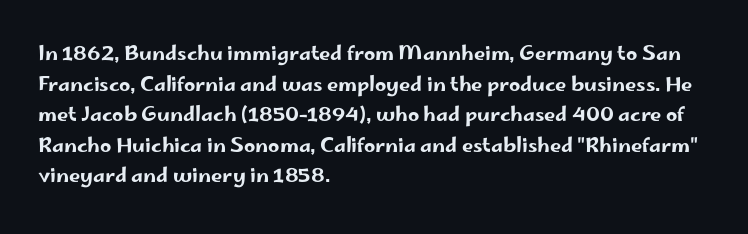
Q: Is the text italic (slanted)? A: No, it is upright.
Q: Is the text underlined? A: No.
Q: How is the paragraph aligned? A: Left-aligned.
Q: Is the spacing between letters normal or unusually wide? A: Normal.
Q: Is the spacing between lines tight, normal or loose? A: Normal.
